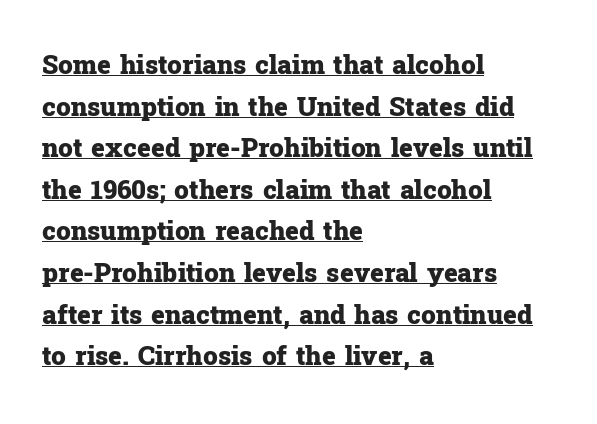
Q: Is the text bold? A: Yes.
Q: Is the text italic (slanted)? A: No, it is upright.
Q: Is the text underlined? A: Yes.
Q: How is the paragraph aligned? A: Left-aligned.
Q: Is the spacing between letters normal or unusually wide? A: Normal.
Q: Is the spacing between lines tight, normal or loose? A: Normal.
